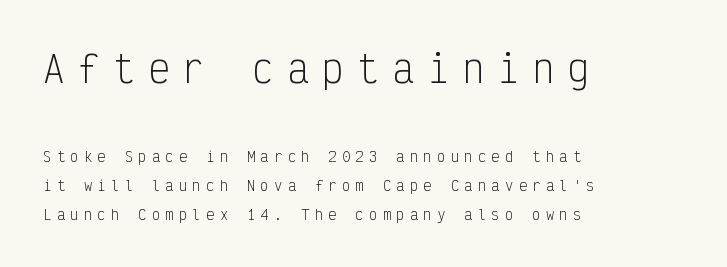
The image shows 36 px light, condensed sans-serif type, upright, monospaced; set left-aligned, loose line spacing (2.06x), unusually wide letter spacing (+0.37 em), not underlined; the first (top) block is 2.57x larger; low stroke contrast and a medium x-height.
